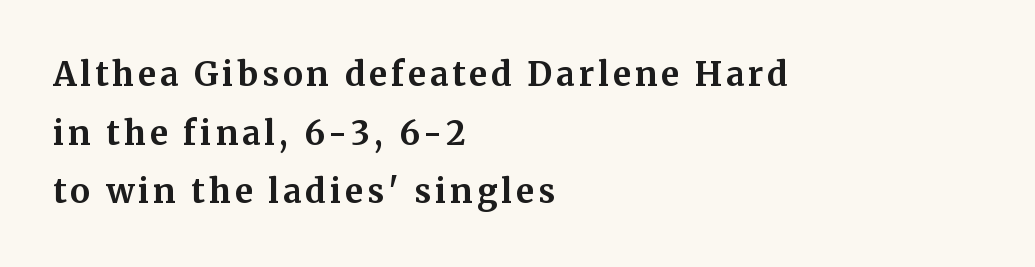
The image shows 33 px bold serif type, upright; set left-aligned, line spacing 1.78x, not underlined; medium stroke contrast and a medium x-height.
